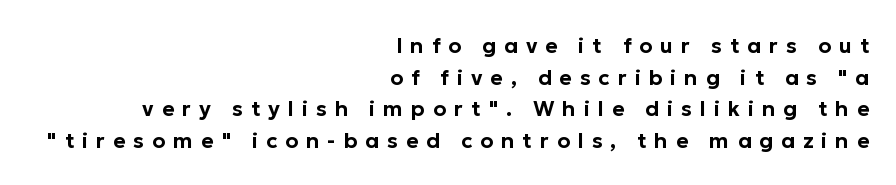
The type sits square on the baseline with zero lean. The setting favours the right margin, as signatures and pull-quotes sometimes do. The designer left line spacing at the default. Bare-footed words on every line. The passage shown has open, widely tracked lettering throughout.
